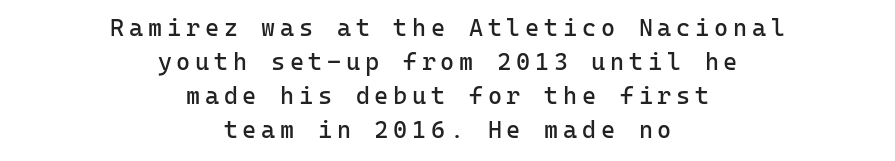
{"italic": "no", "bold": "no", "underline": "no", "align": "center", "line_spacing": "normal", "line_spacing_ratio": 1.41, "letter_spacing": "wide", "letter_spacing_em": 0.2, "glyph_px": 24}
